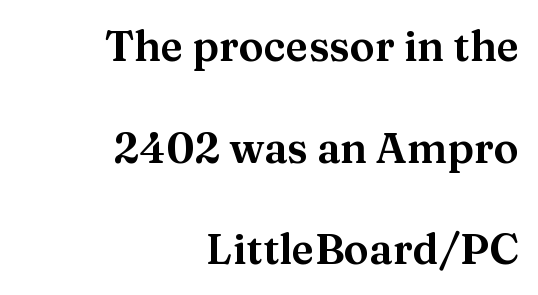
{"serif": "yes", "italic": "no", "width": "normal", "stroke_contrast": "medium", "x_height": "medium", "monospaced": "no", "underline": "no", "align": "right", "line_spacing": "loose", "line_spacing_ratio": 2.42, "letter_spacing": "normal", "letter_spacing_em": 0.0, "glyph_px": 42}
